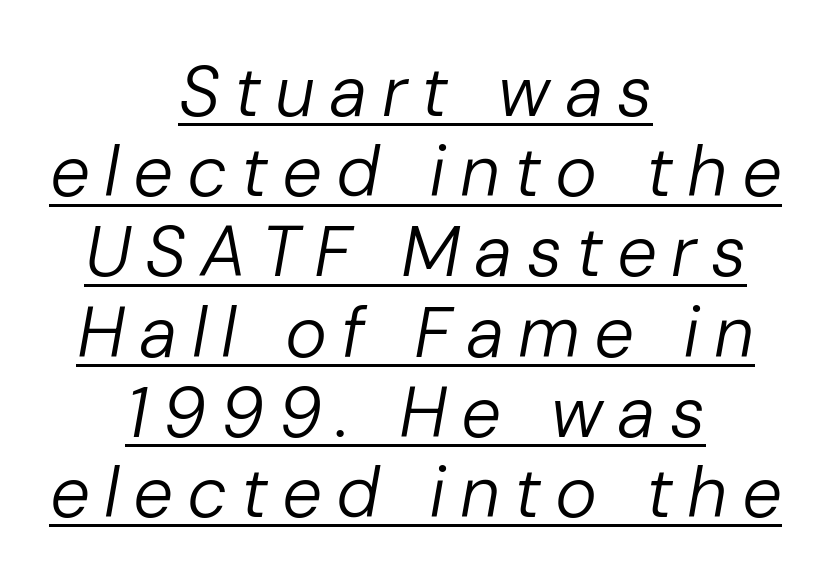
The rendered words wear a rule along their underside. Spacing between characters has been opened up far beyond the box default. Each letter keeps its own natural width here, so spacing adapts to shape. Students, observe: this is what under-led, compact text looks like.
